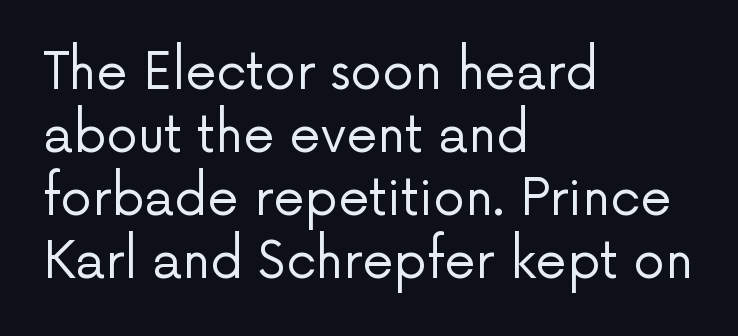
{"serif": "no", "italic": "no", "bold": "no", "weight": "regular", "width": "normal", "stroke_contrast": "low", "x_height": "medium", "monospaced": "no", "underline": "no", "align": "left", "line_spacing": "normal", "line_spacing_ratio": 1.26, "letter_spacing": "normal", "letter_spacing_em": 0.0, "glyph_px": 50}
